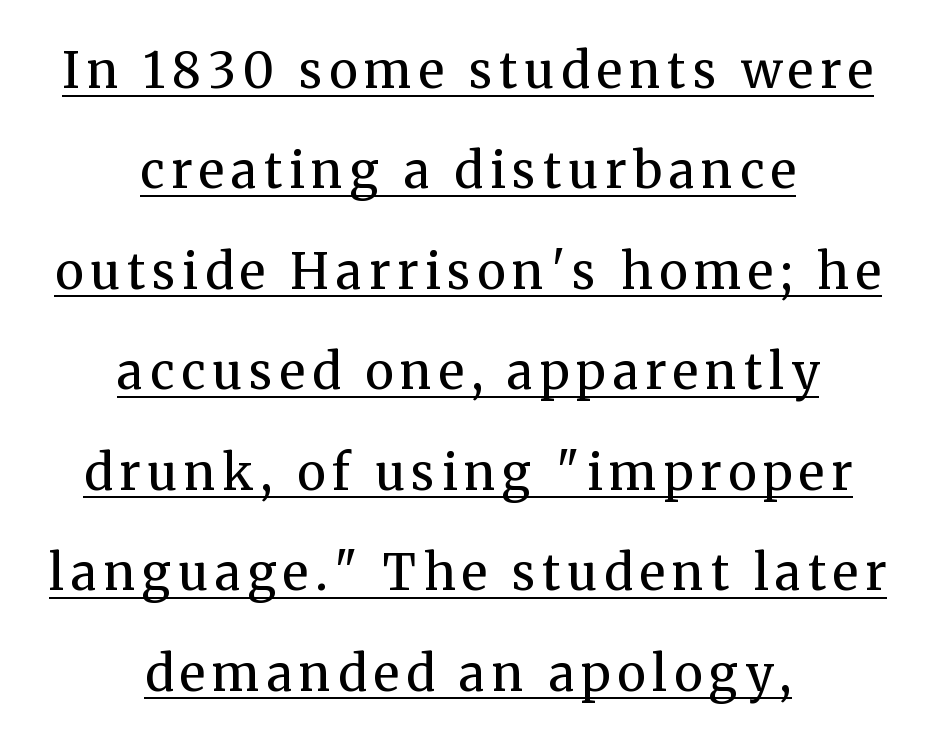
{"serif": "yes", "italic": "no", "bold": "no", "weight": "regular", "width": "normal", "stroke_contrast": "medium", "x_height": "medium", "monospaced": "no", "underline": "yes", "align": "center", "line_spacing": "loose", "line_spacing_ratio": 2.05, "glyph_px": 49}
